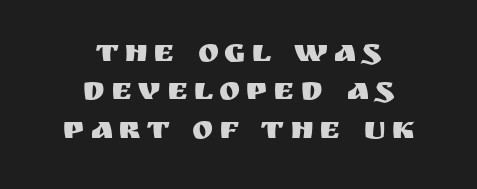
The image shows 32 px sans-serif type, upright; set centered, line spacing 1.2x, not underlined; medium stroke contrast and a large x-height.
